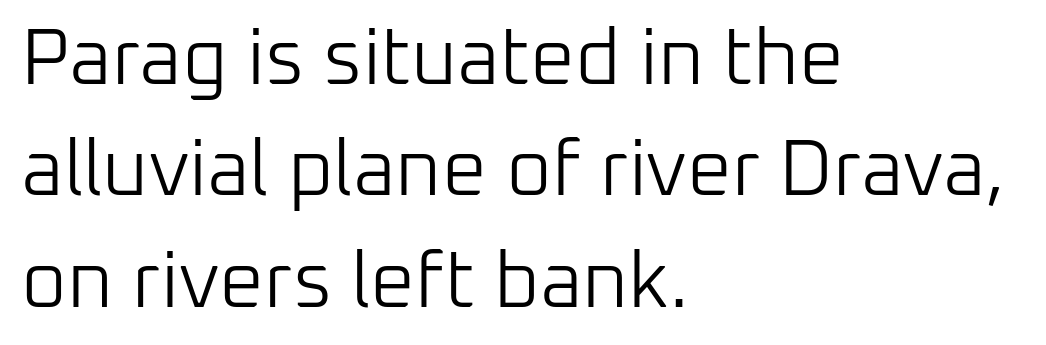
The image shows 79 px light sans-serif type, upright; set left-aligned, normal line spacing (1.41x), normal letter spacing, not underlined; low stroke contrast and a medium x-height.
